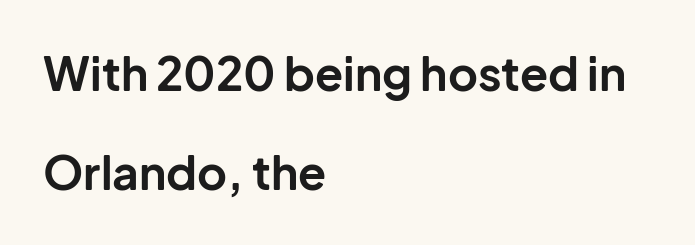
{"serif": "no", "italic": "no", "bold": "yes", "weight": "bold", "width": "normal", "stroke_contrast": "low", "x_height": "medium", "monospaced": "no", "underline": "no", "align": "left", "line_spacing": "loose", "line_spacing_ratio": 2.16, "letter_spacing": "normal", "letter_spacing_em": 0.0, "glyph_px": 46}
